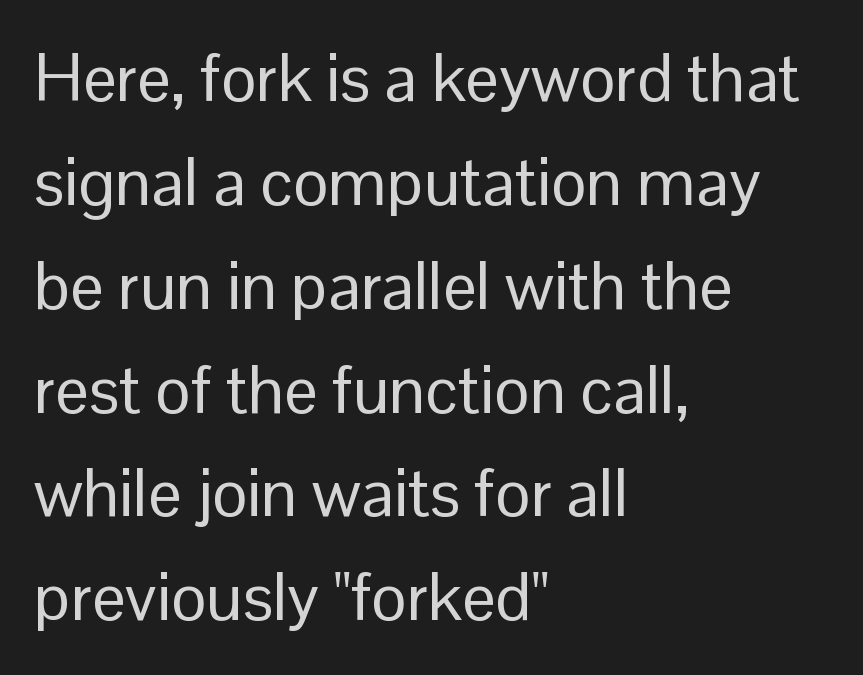
Q: Is the text bold? A: No.
Q: Is the text italic (slanted)? A: No, it is upright.
Q: Is the typeface a serif or a sans-serif typeface? A: Sans-serif.
Q: Is the text underlined? A: No.
Q: How is the paragraph aligned? A: Left-aligned.
Q: Is the spacing between letters normal or unusually wide? A: Normal.
Q: Is the spacing between lines tight, normal or loose? A: Normal.
Q: Width (condensed, normal, or wide)? A: Normal.
Q: Stroke contrast? A: Low.
Q: x-height? A: Medium.
Q: Monospaced? A: No.
